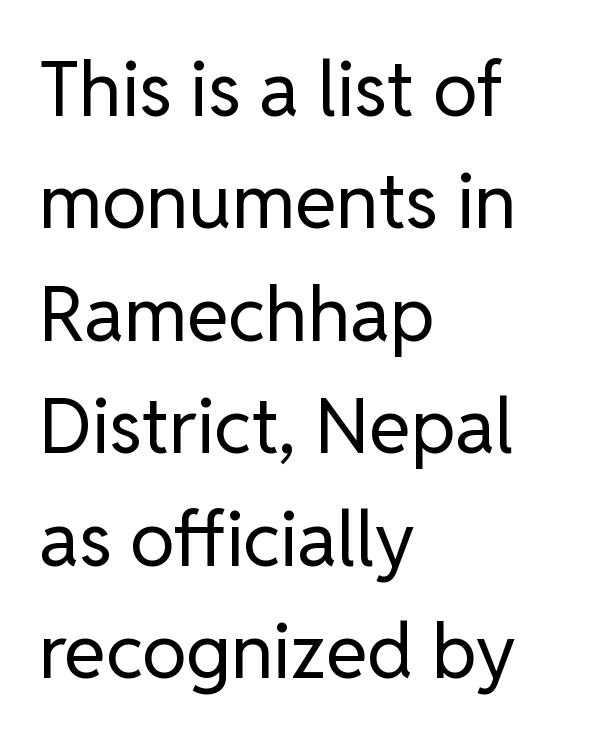
Q: Is the text bold? A: No.
Q: Is the text italic (slanted)? A: No, it is upright.
Q: Is the typeface a serif or a sans-serif typeface? A: Sans-serif.
Q: Is the text underlined? A: No.
Q: How is the paragraph aligned? A: Left-aligned.
Q: Is the spacing between letters normal or unusually wide? A: Normal.
Q: Is the spacing between lines tight, normal or loose? A: Normal.
Q: Width (condensed, normal, or wide)? A: Normal.
Q: Stroke contrast? A: Low.
Q: x-height? A: Medium.
Q: Monospaced? A: No.
